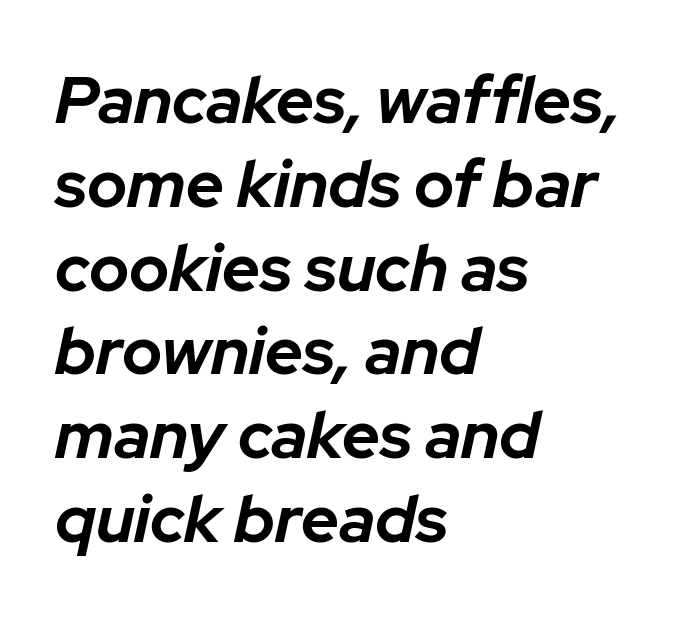
In terms of letterspacing, this is plain default setting. Does the leading feel generous? No, just average. Is the type bold? Yes — the strokes are clearly thick and heavy. Horizontally, the lines are justified to the leading edge only.
